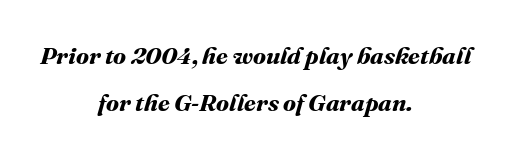
Clear beneath every line of the passage. The passage is arranged like a title page — every line centered. Vertically, the passage feels expansive, rows floating well apart. Between one letter and the next there's only the usual sliver of space.
